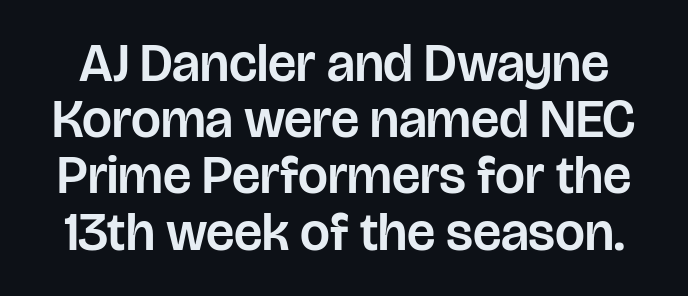
{"serif": "no", "italic": "no", "width": "normal", "stroke_contrast": "low", "x_height": "large", "monospaced": "no", "underline": "no", "line_spacing": "tight", "line_spacing_ratio": 1.06, "letter_spacing": "normal", "letter_spacing_em": 0.0, "glyph_px": 53}
